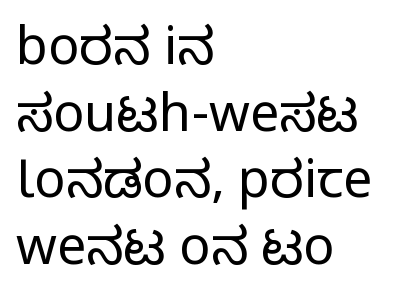
A typesetter would call this leading conventional body-copy spacing. Here the designer chose a conventional face with non-uniform glyph widths. The lines are quadded left. Vertical strokes here are truly vertical.
